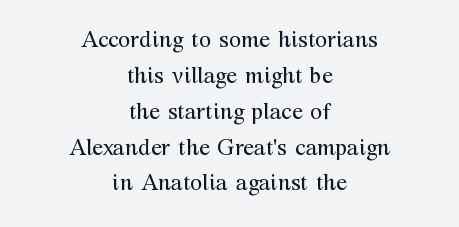
{"italic": "no", "bold": "no", "underline": "no", "align": "center", "line_spacing": "normal", "line_spacing_ratio": 1.63, "letter_spacing": "normal", "letter_spacing_em": 0.0, "glyph_px": 22}
